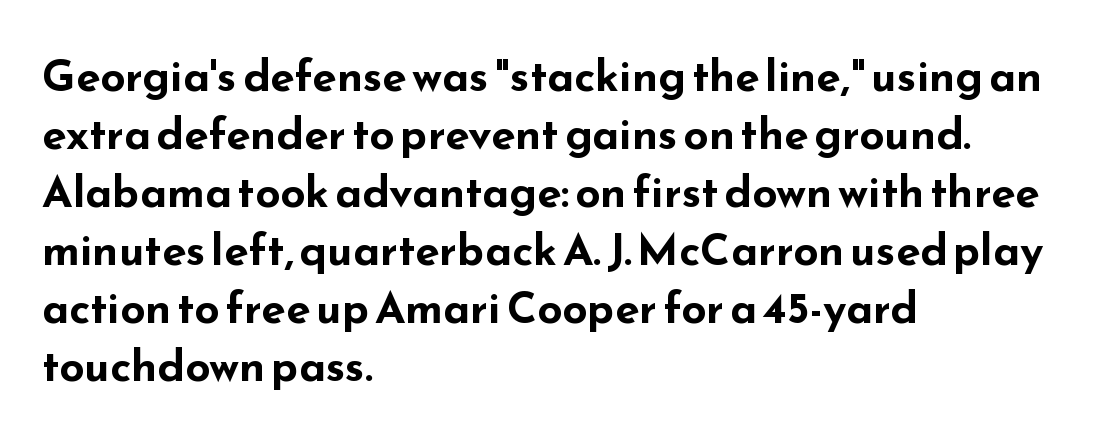
{"serif": "no", "italic": "no", "bold": "yes", "weight": "bold", "width": "wide", "stroke_contrast": "low", "x_height": "small", "monospaced": "no", "underline": "no", "align": "left", "line_spacing": "normal", "line_spacing_ratio": 1.32, "letter_spacing": "normal", "letter_spacing_em": 0.0, "glyph_px": 44}
